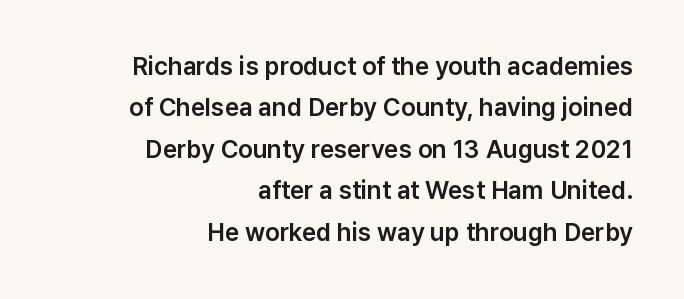
Q: Is the text italic (slanted)? A: No, it is upright.
Q: Is the text underlined? A: No.
Q: How is the paragraph aligned? A: Right-aligned.
Q: Is the spacing between letters normal or unusually wide? A: Normal.
Q: Is the spacing between lines tight, normal or loose? A: Normal.
